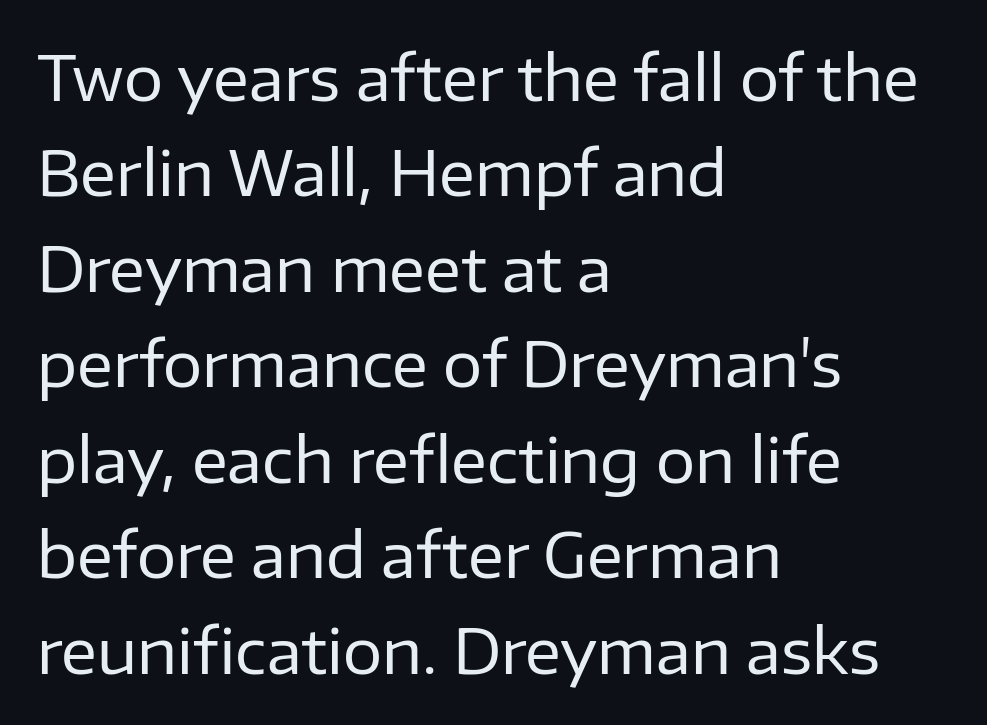
Descenders hang freely into open space. These lines were composed using upright roman letters. Does extra space separate the letters? No, they use regular spacing. The rendering shows plain stroke endings on the letterforms — a sans-serif design.
